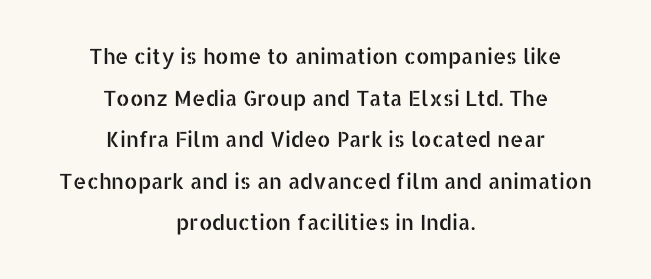
{"italic": "no", "underline": "no", "align": "center", "line_spacing": "loose", "line_spacing_ratio": 1.98, "letter_spacing": "normal", "letter_spacing_em": 0.0, "glyph_px": 21}
